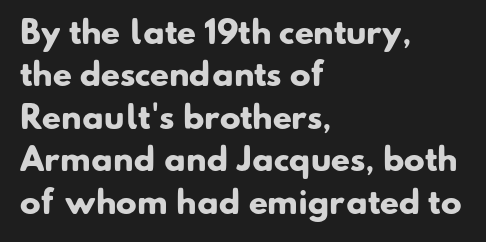
{"serif": "no", "bold": "yes", "weight": "heavy", "width": "normal", "stroke_contrast": "low", "x_height": "small", "monospaced": "no", "underline": "no", "align": "left", "line_spacing": "normal", "line_spacing_ratio": 1.37, "letter_spacing": "normal", "letter_spacing_em": 0.0, "glyph_px": 31}
